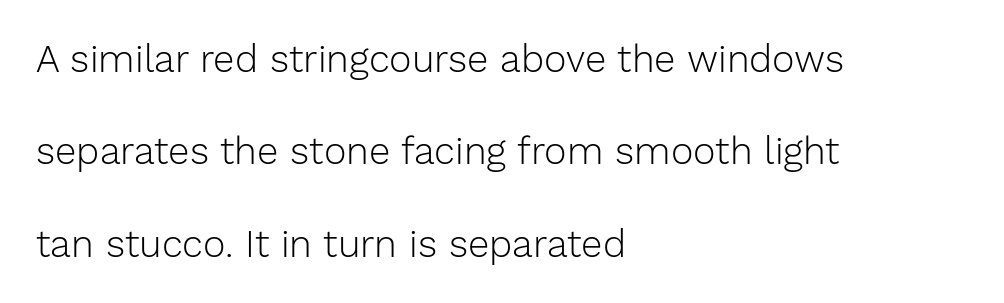
Compared with typical paragraphs, the rows here are farther apart. A roman cut, with each character standing at attention. There is no visible air inserted between adjacent glyphs. The paragraph shown leans on its left margin.
